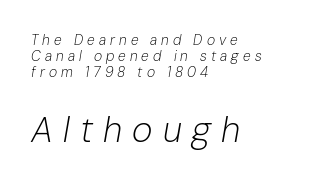
The image shows 35 px light type, italic (leaning right); set left-aligned, tight line spacing (1.14x), unusually wide letter spacing (+0.29 em), not underlined; the second (bottom) block is 2.5x larger; low stroke contrast and a medium x-height.
